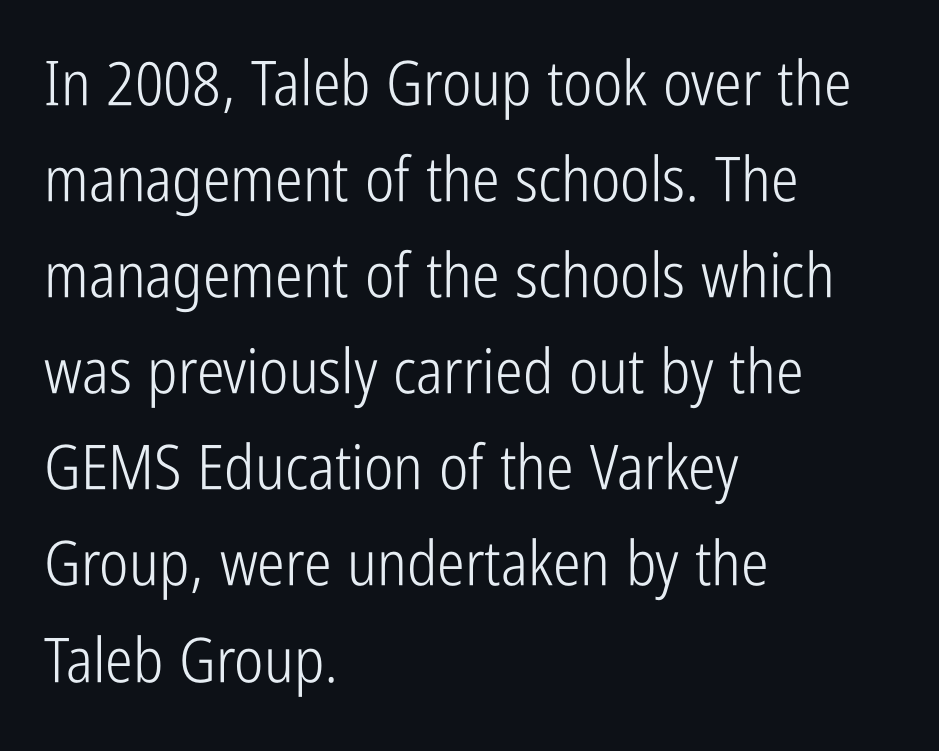
Q: Is the text bold? A: No.
Q: Is the text italic (slanted)? A: No, it is upright.
Q: Is the typeface a serif or a sans-serif typeface? A: Sans-serif.
Q: Is the text underlined? A: No.
Q: How is the paragraph aligned? A: Left-aligned.
Q: Is the spacing between letters normal or unusually wide? A: Normal.
Q: Is the spacing between lines tight, normal or loose? A: Normal.
Q: Width (condensed, normal, or wide)? A: Condensed.
Q: Stroke contrast? A: Low.
Q: x-height? A: Medium.
Q: Monospaced? A: No.
